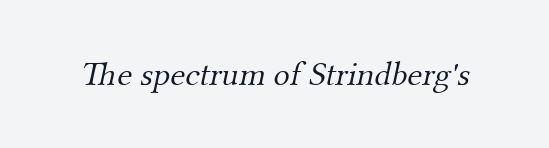
You could not count columns in this text — the font is proportionally spaced. This is not heavy type; no bold has been used. Underlining? Definitely not there. Look at the tracking — it's just the regular setting, nothing added.
